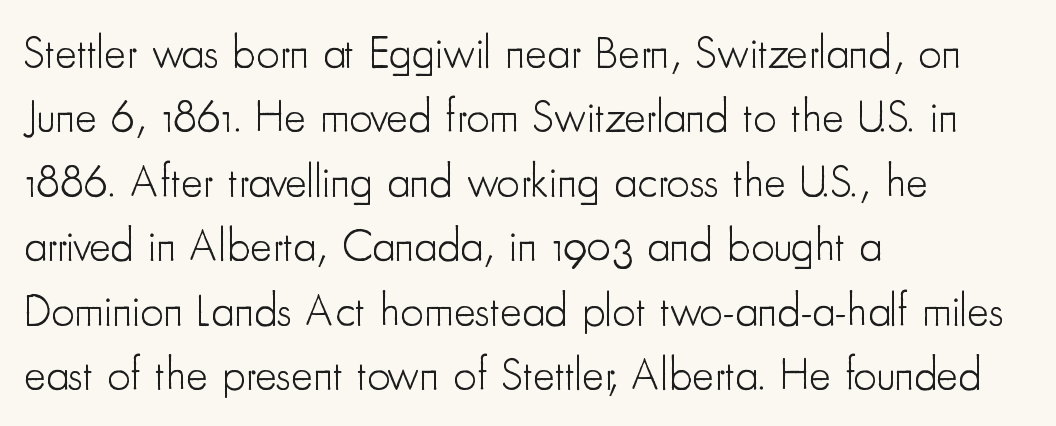
Every character sits straight up, as roman type does. The letterforms sit shoulder to shoulder at normal distance. No feet cap the strokes, marking this as sans-serif type. Descender tails drop into unmarked territory.
